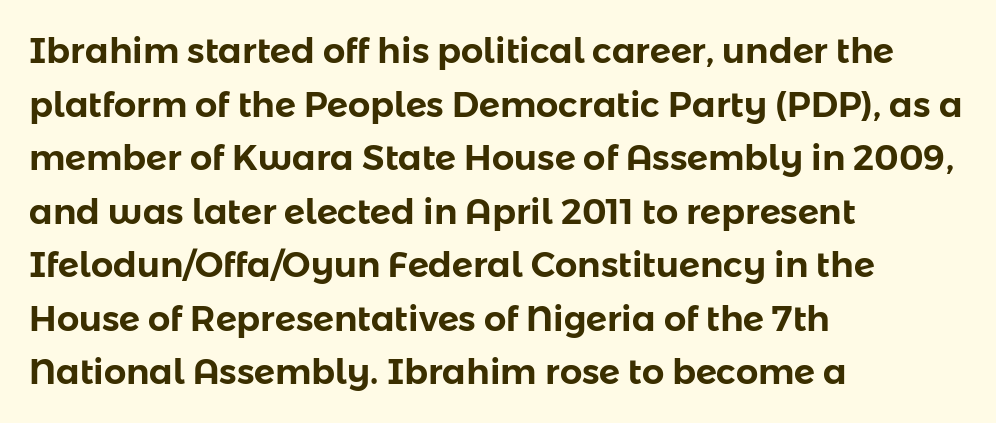
The image shows 35 px sans-serif type, upright; set left-aligned, normal line spacing (1.53x), normal letter spacing, not underlined; low stroke contrast and a medium x-height.
